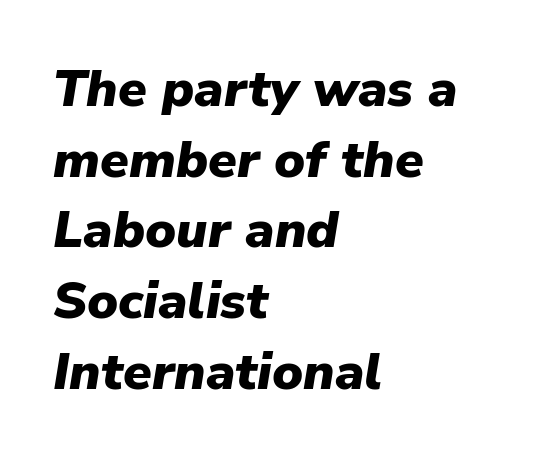
{"italic": "yes", "lean": "right", "slant_degrees": 9, "bold": "yes", "weight": "heavy", "width": "normal", "stroke_contrast": "low", "x_height": "medium", "monospaced": "no", "underline": "no", "align": "left", "line_spacing": "normal", "line_spacing_ratio": 1.36, "letter_spacing": "normal", "letter_spacing_em": 0.0, "glyph_px": 52}
